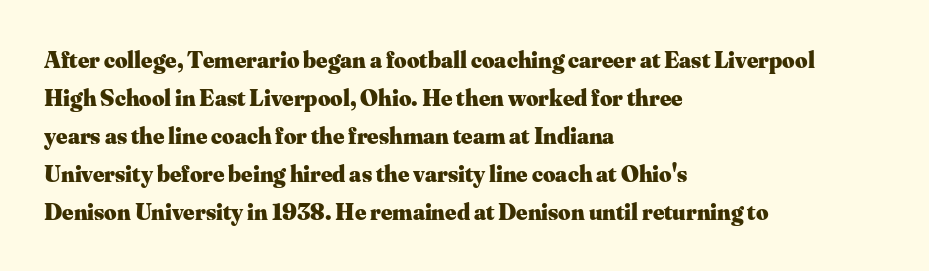
The space between consecutive lines is moderate. Alignment: flush left. The passage shown is not underscored anywhere. The type is set solid horizontally, with unmodified tracking. The characters look thick and weighty, a clear bold. Unlike italic type, these characters show no tilt at all.
